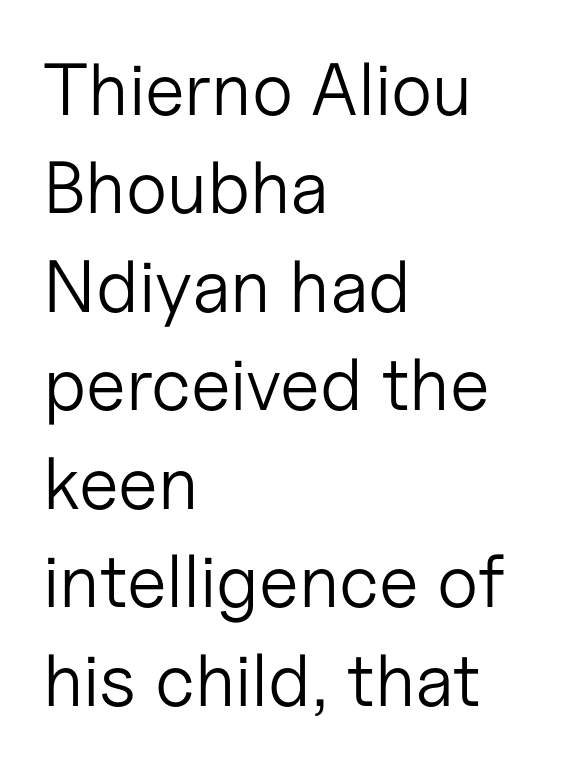
{"serif": "no", "italic": "no", "bold": "no", "weight": "light", "width": "normal", "stroke_contrast": "low", "x_height": "medium", "monospaced": "no", "underline": "no", "align": "left", "line_spacing": "normal", "line_spacing_ratio": 1.33, "letter_spacing": "normal", "letter_spacing_em": 0.0, "glyph_px": 74}
